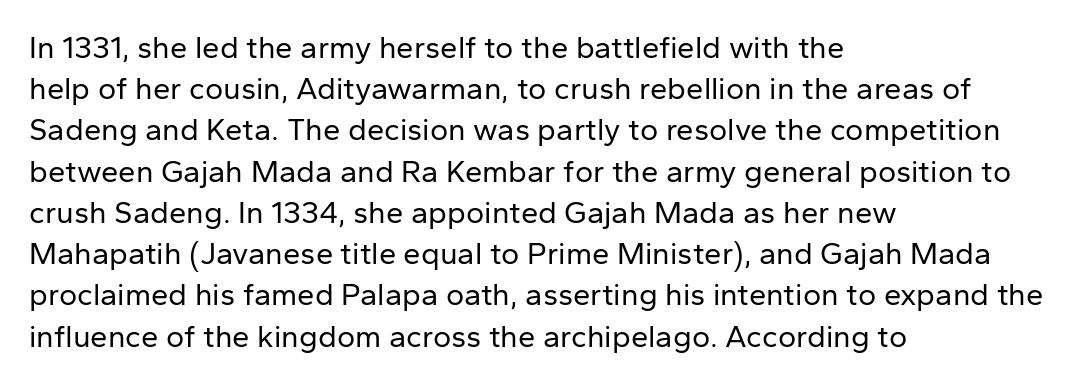
Q: Is the text bold? A: No.
Q: Is the text italic (slanted)? A: No, it is upright.
Q: Is the typeface a serif or a sans-serif typeface? A: Sans-serif.
Q: Is the text underlined? A: No.
Q: How is the paragraph aligned? A: Left-aligned.
Q: Is the spacing between letters normal or unusually wide? A: Normal.
Q: Is the spacing between lines tight, normal or loose? A: Normal.
Q: Width (condensed, normal, or wide)? A: Normal.
Q: Stroke contrast? A: Low.
Q: x-height? A: Medium.
Q: Monospaced? A: No.
